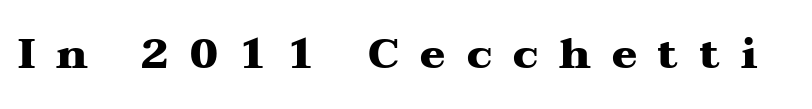
Q: Is the text bold? A: Yes.
Q: Is the text italic (slanted)? A: No, it is upright.
Q: Is the typeface a serif or a sans-serif typeface? A: Serif.
Q: Is the text underlined? A: No.
Q: Is the spacing between letters normal or unusually wide? A: Unusually wide.
Q: Width (condensed, normal, or wide)? A: Wide.
Q: Stroke contrast? A: Medium.
Q: x-height? A: Medium.
Q: Monospaced? A: No.
